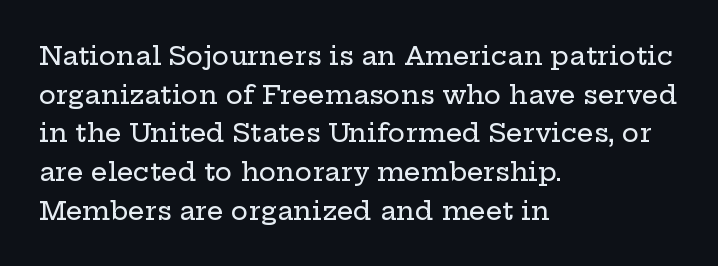
The image shows 26 px text type, upright; set left-aligned, normal line spacing (1.49x), normal letter spacing, not underlined.
